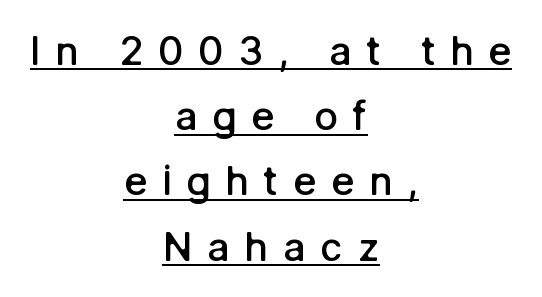
What's the leading like? Ordinary, nothing unusual. Looks like regular typesetting: each glyph gets only the width it needs. The typography opts for an upright posture over an oblique one. This is the in-between weight designers call semibold or demi.
